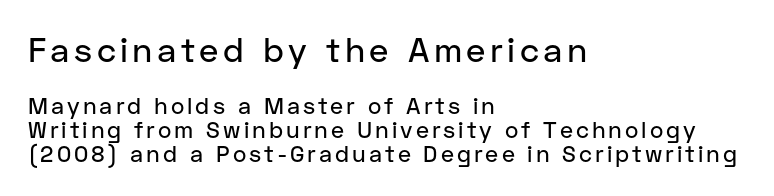
The glyphs in this specimen are sans serif. Every stem runs plumb, perpendicular to the baseline. Each letter keeps its own natural width here, so spacing adapts to shape. The upper block of text is set noticeably larger than the block beneath it.
